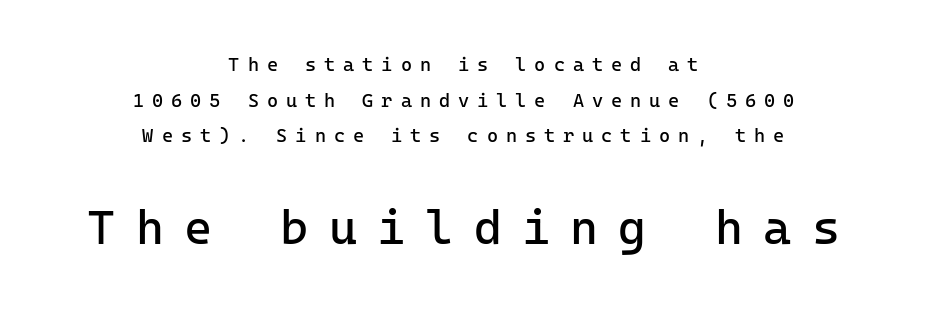
Q: Is the text bold? A: No.
Q: Is the text italic (slanted)? A: No, it is upright.
Q: Is the typeface a serif or a sans-serif typeface? A: Sans-serif.
Q: Is the text underlined? A: No.
Q: How is the paragraph aligned? A: Centered.
Q: Is the spacing between letters normal or unusually wide? A: Unusually wide.
Q: Which block of text is set in a larger size, the first (top) or the second (bottom)? A: The second (bottom) one.
Q: Width (condensed, normal, or wide)? A: Normal.
Q: Stroke contrast? A: Low.
Q: x-height? A: Medium.
Q: Monospaced? A: Yes.
